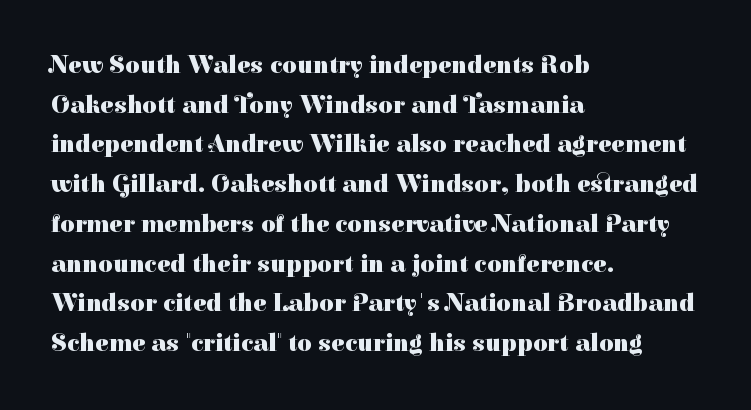
Q: Is the text bold? A: Yes.
Q: Is the text italic (slanted)? A: No, it is upright.
Q: Is the text underlined? A: No.
Q: How is the paragraph aligned? A: Left-aligned.
Q: Is the spacing between letters normal or unusually wide? A: Normal.
Q: Is the spacing between lines tight, normal or loose? A: Normal.
